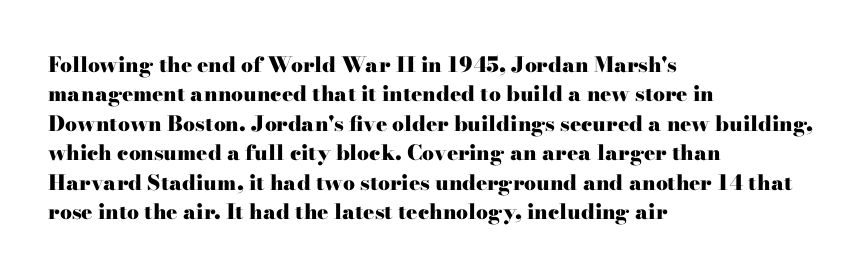
The image shows 21 px bold type, upright; set left-aligned, normal line spacing (1.4x), normal letter spacing, not underlined.
